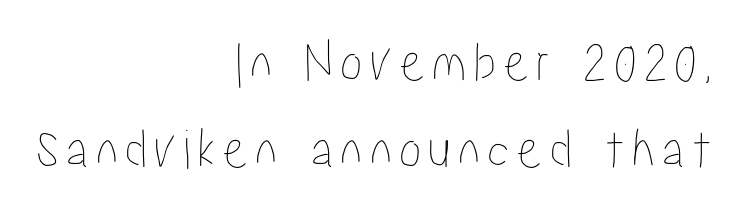
The image shows 57 px condensed type, upright; set right-aligned, normal line spacing (1.53x), not underlined; low stroke contrast and a medium x-height.
